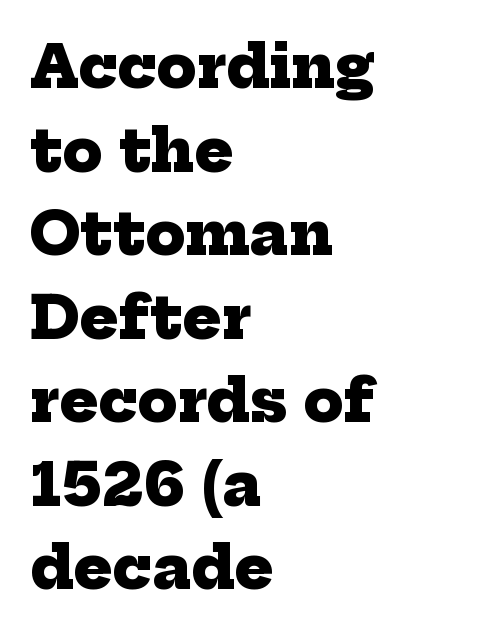
The image shows 58 px heavy serif type; set left-aligned, normal line spacing (1.44x), normal letter spacing, not underlined; low stroke contrast and a medium x-height.
